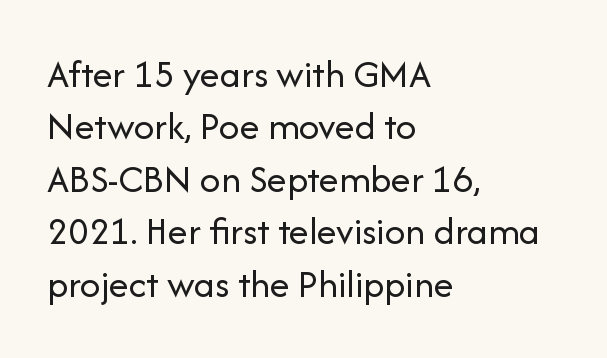
{"serif": "no", "italic": "no", "bold": "no", "weight": "regular", "width": "normal", "stroke_contrast": "low", "x_height": "medium", "monospaced": "no", "underline": "no", "align": "left", "line_spacing": "normal", "line_spacing_ratio": 1.31, "letter_spacing": "normal", "letter_spacing_em": 0.0, "glyph_px": 40}
